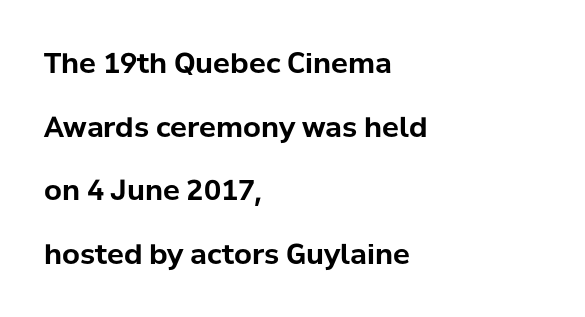
The rendering keeps characters at their native spacing. Regarding leading, the lines here are spaced well apart. Nope, no serifs anywhere on these letters. Posture: upright roman.
